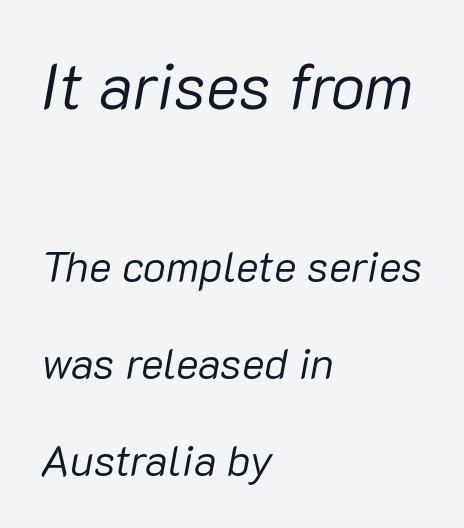
Q: Is the text bold? A: No.
Q: Is the text italic (slanted)? A: Yes, it leans right by about 10 degrees.
Q: Is the text underlined? A: No.
Q: How is the paragraph aligned? A: Left-aligned.
Q: Is the spacing between letters normal or unusually wide? A: Normal.
Q: Is the spacing between lines tight, normal or loose? A: Loose.
Q: Which block of text is set in a larger size, the first (top) or the second (bottom)? A: The first (top) one.
Q: Width (condensed, normal, or wide)? A: Normal.
Q: Stroke contrast? A: Low.
Q: x-height? A: Medium.
Q: Monospaced? A: No.
